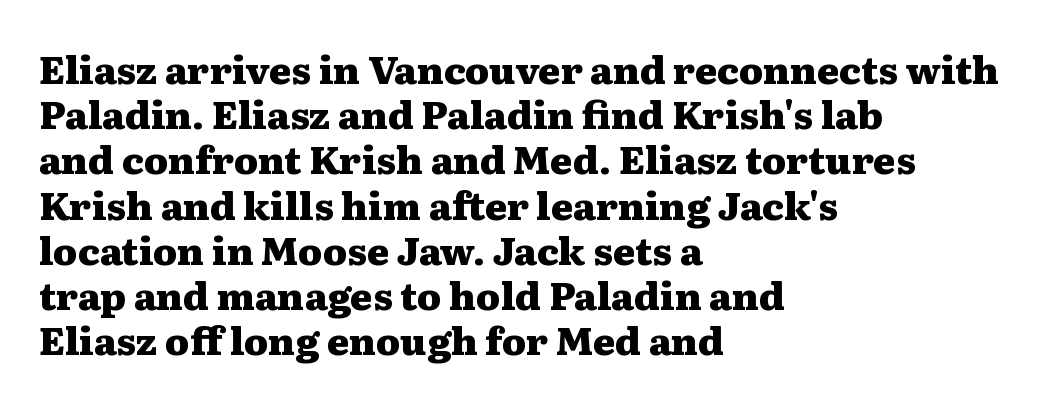
The image shows 38 px heavy, wide serif type, upright; set left-aligned, line spacing 1.19x, normal letter spacing, not underlined; medium stroke contrast and a medium x-height.
